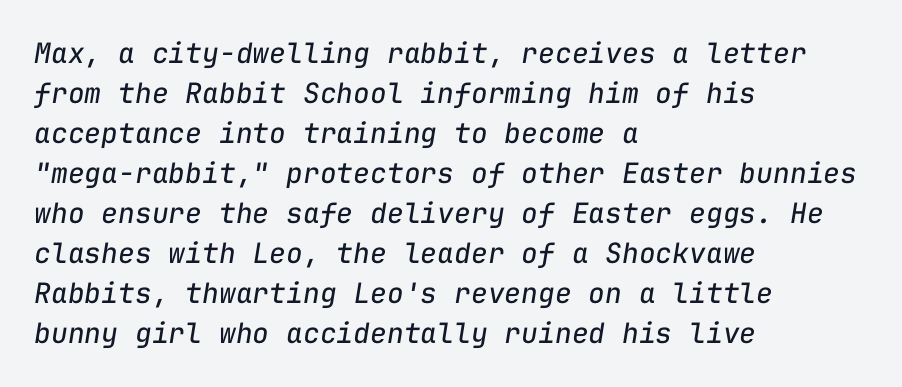
The image shows 28 px regular-weight type, italic (leaning right), monospaced; set left-aligned, normal line spacing (1.43x), normal letter spacing, not underlined; low stroke contrast and a medium x-height.
